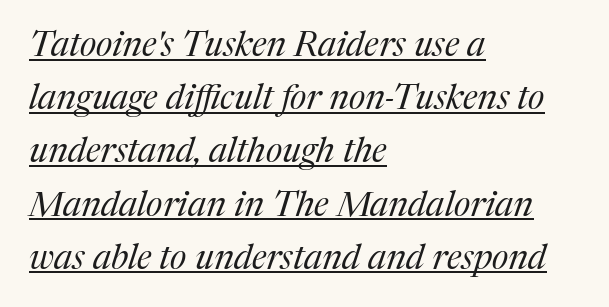
One-word summary of the alignment: left. The letters advance in unequal steps, a hallmark of proportional type. The leading is moderate, giving the passage an even texture. Note: serifs present on the glyphs. When letters slant like this, we call the style italic.
